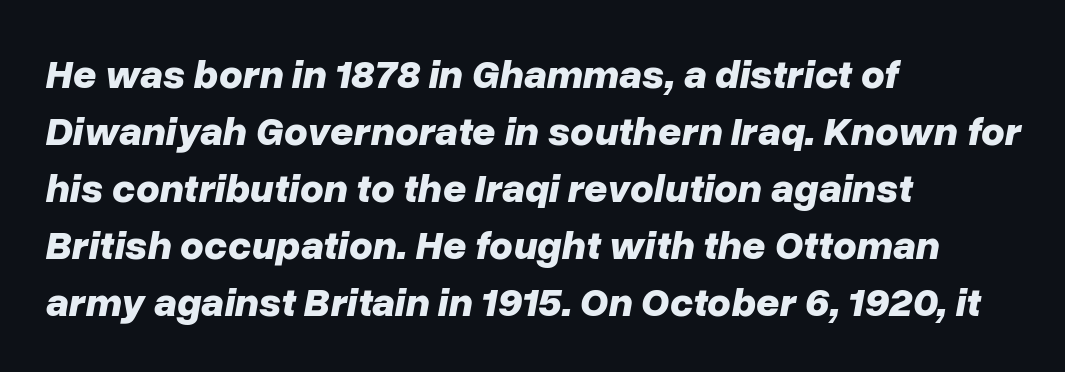
Q: Is the text bold? A: Yes.
Q: Is the text italic (slanted)? A: Yes, it leans right by about 10 degrees.
Q: Is the text underlined? A: No.
Q: How is the paragraph aligned? A: Left-aligned.
Q: Is the spacing between letters normal or unusually wide? A: Normal.
Q: Is the spacing between lines tight, normal or loose? A: Normal.
Q: Width (condensed, normal, or wide)? A: Normal.
Q: Stroke contrast? A: Low.
Q: x-height? A: Medium.
Q: Monospaced? A: No.
